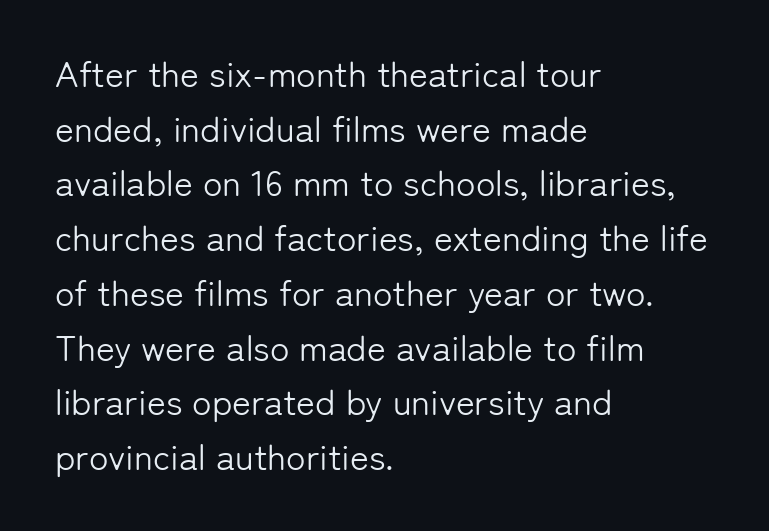
The passage shown is typed in a proportional face where columns would drift. Posture: upright roman. Check where the strokes stop: nothing finishes them off — pure sans. Tracking value appears to be zero — textbook default spacing. Lines of text with bare space underneath. Summary of weight: not heavy and not bold.
